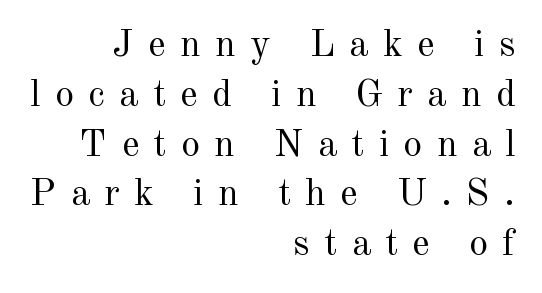
Q: Is the text bold? A: No.
Q: Is the text italic (slanted)? A: No, it is upright.
Q: Is the typeface a serif or a sans-serif typeface? A: Serif.
Q: Is the text underlined? A: No.
Q: How is the paragraph aligned? A: Right-aligned.
Q: Is the spacing between letters normal or unusually wide? A: Unusually wide.
Q: Is the spacing between lines tight, normal or loose? A: Normal.
Q: Width (condensed, normal, or wide)? A: Normal.
Q: x-height? A: Small.
Q: Monospaced? A: No.
